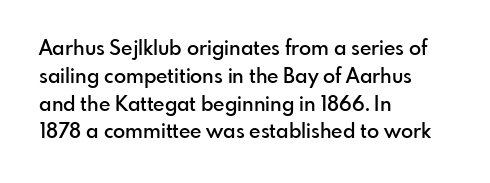
{"italic": "no", "bold": "semi", "underline": "no", "align": "left", "line_spacing": "normal", "line_spacing_ratio": 1.39, "letter_spacing": "normal", "letter_spacing_em": 0.0, "glyph_px": 20}
